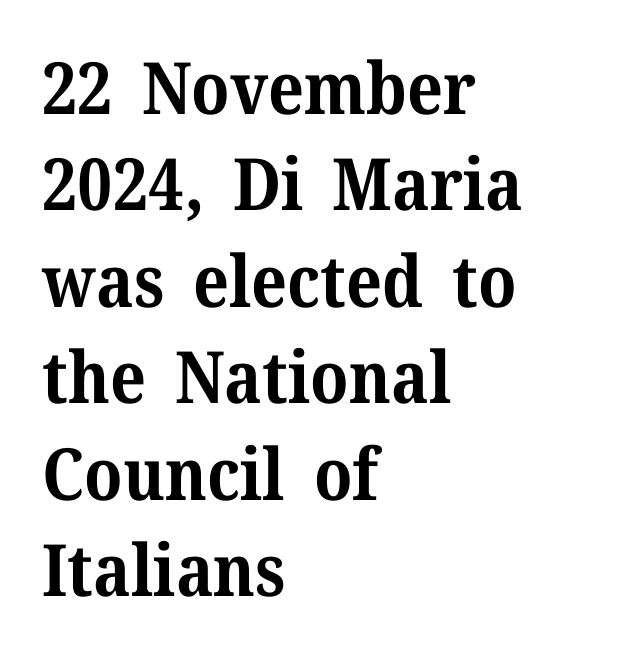
The image shows 72 px bold serif type, upright; set left-aligned, normal line spacing (1.34x), normal letter spacing, not underlined; medium stroke contrast and a medium x-height.
